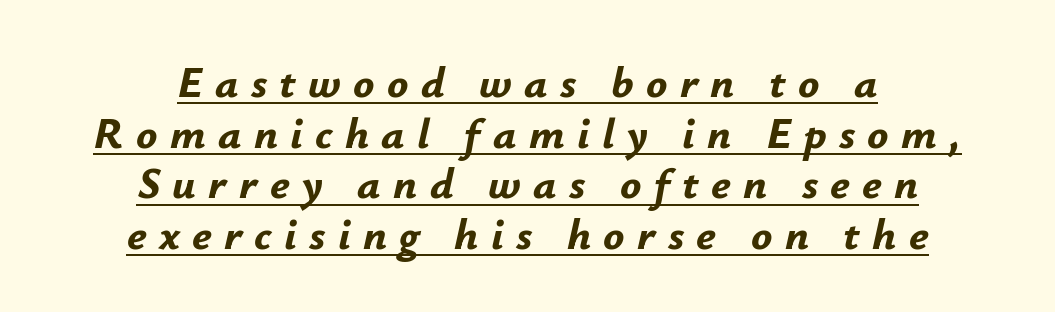
The image shows 44 px bold type, italic (leaning right); set centered, tight line spacing (1.15x), unusually wide letter spacing (+0.28 em), underlined; low stroke contrast and a small x-height.
